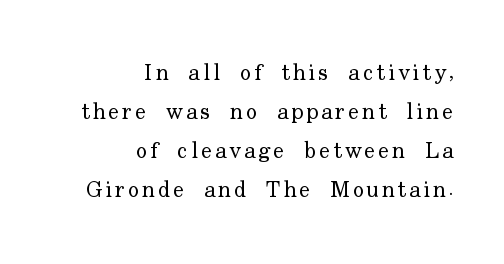
Q: Is the text bold? A: No.
Q: Is the text italic (slanted)? A: No, it is upright.
Q: Is the text underlined? A: No.
Q: How is the paragraph aligned? A: Right-aligned.
Q: Is the spacing between lines tight, normal or loose? A: Normal.
